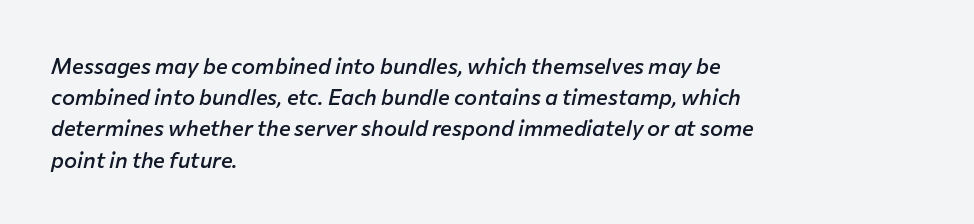
{"italic": "yes", "lean": "right", "slant_degrees": 12, "bold": "semi", "underline": "no", "align": "left", "line_spacing": "normal", "line_spacing_ratio": 1.42, "letter_spacing": "normal", "letter_spacing_em": 0.0, "glyph_px": 22}
